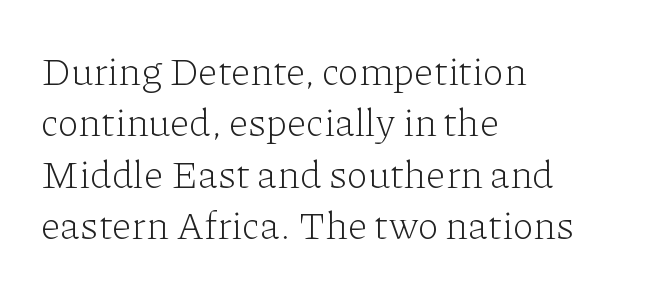
Q: Is the text bold? A: No.
Q: Is the text italic (slanted)? A: No, it is upright.
Q: Is the typeface a serif or a sans-serif typeface? A: Serif.
Q: Is the text underlined? A: No.
Q: How is the paragraph aligned? A: Left-aligned.
Q: Is the spacing between letters normal or unusually wide? A: Normal.
Q: Is the spacing between lines tight, normal or loose? A: Normal.
Q: Width (condensed, normal, or wide)? A: Normal.
Q: Stroke contrast? A: Low.
Q: x-height? A: Medium.
Q: Monospaced? A: No.
